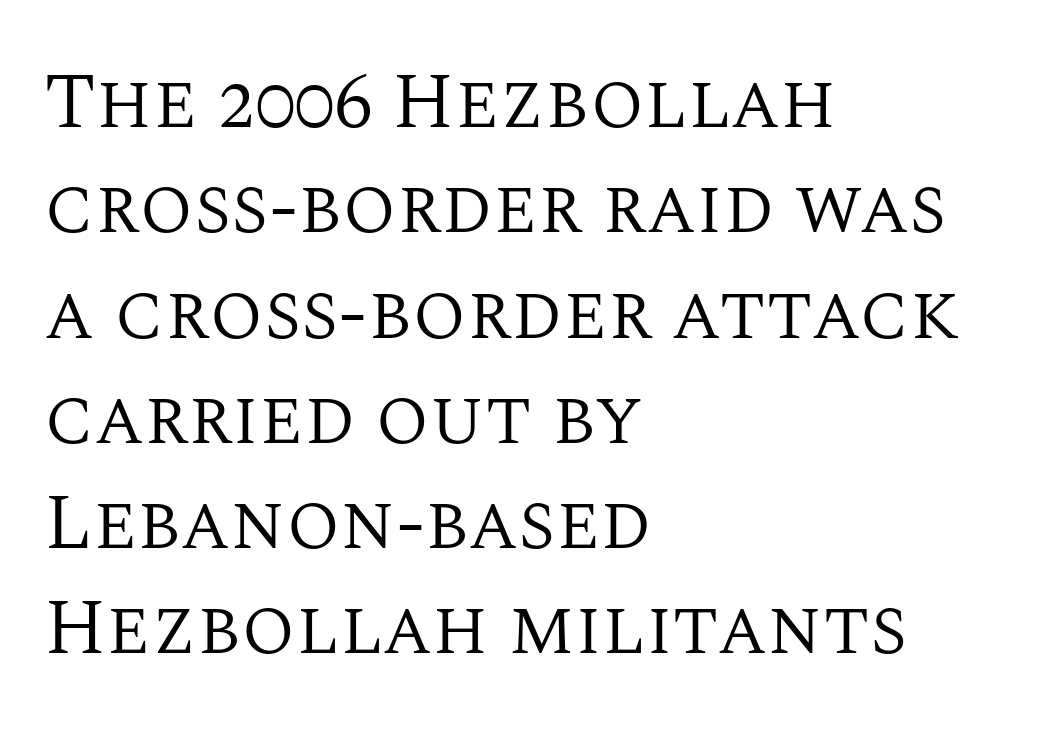
The image shows 78 px regular-weight serif type, upright; set left-aligned, normal line spacing (1.35x), normal letter spacing, not underlined; medium stroke contrast and a large x-height.
